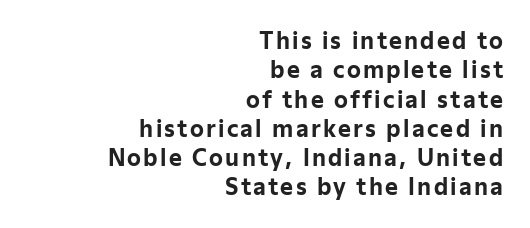
Words float on clear page, feet unadorned. Does the lettering tilt? It doesn't — this is upright. Short and long lines alike share a common ending point at right. Leading: standard. These words are printed bold, with thick strokes throughout.
